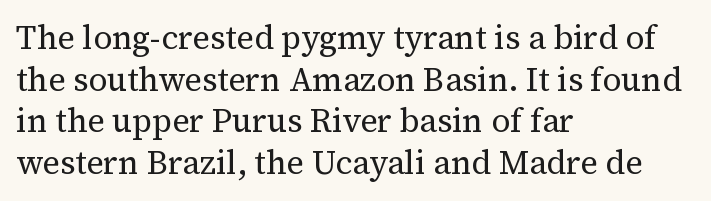
Nobody touched the tracking dial on this one. Has an underline been added? It has not. The text block is weighted toward the left margin, trailing off unevenly rightward. Leading matches the norm, producing a regular column. Notice how the stems are strictly vertical — no italics here. The font family rendered here belongs to the serif group.
